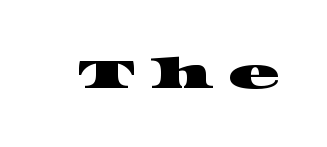
Q: Is the typeface a serif or a sans-serif typeface? A: Serif.
Q: Is the text underlined? A: No.
Q: Is the spacing between letters normal or unusually wide? A: Unusually wide.
Q: Width (condensed, normal, or wide)? A: Wide.
Q: Stroke contrast? A: High.
Q: x-height? A: Large.
Q: Monospaced? A: No.
